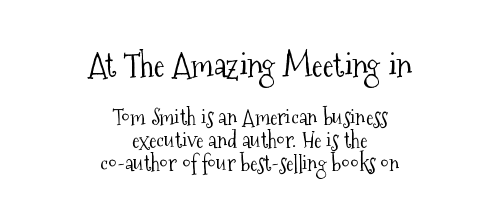
The image shows 33 px light, condensed serif type, upright; set centered, tight line spacing (1.03x), normal letter spacing, not underlined; the first (top) block is 1.5x larger; medium stroke contrast and a medium x-height.
